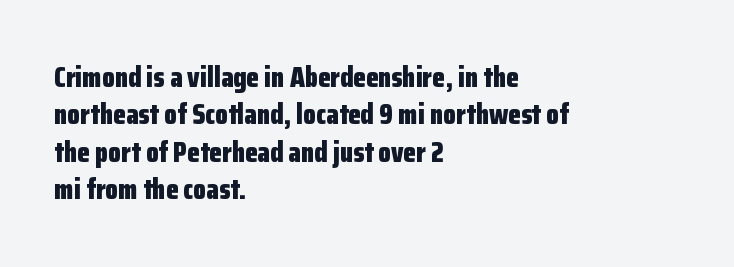
{"serif": "no", "italic": "no", "bold": "yes", "weight": "bold", "width": "condensed", "stroke_contrast": "low", "x_height": "medium", "monospaced": "no", "underline": "no", "align": "left", "line_spacing": "normal", "line_spacing_ratio": 1.29, "letter_spacing": "normal", "letter_spacing_em": 0.0, "glyph_px": 29}
